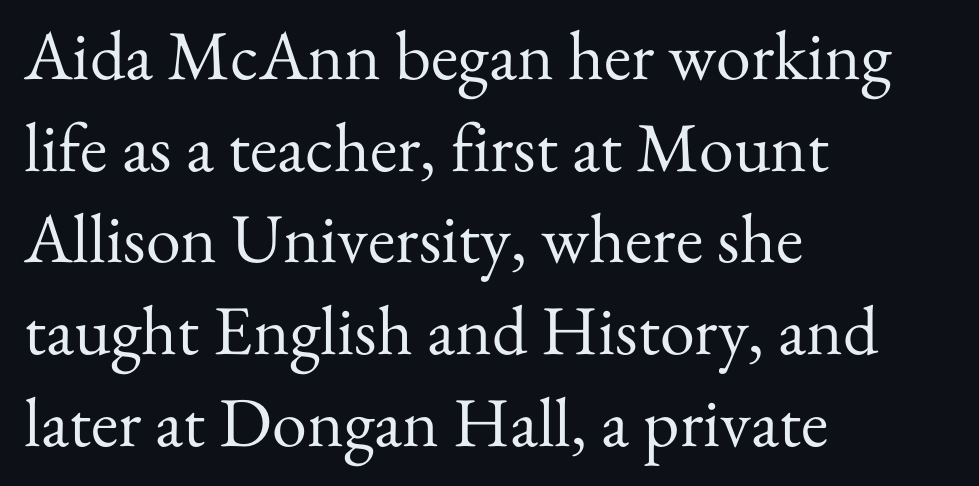
The image shows 70 px regular-weight serif type, upright; set left-aligned, normal line spacing (1.31x), normal letter spacing, not underlined; medium stroke contrast and a small x-height.
